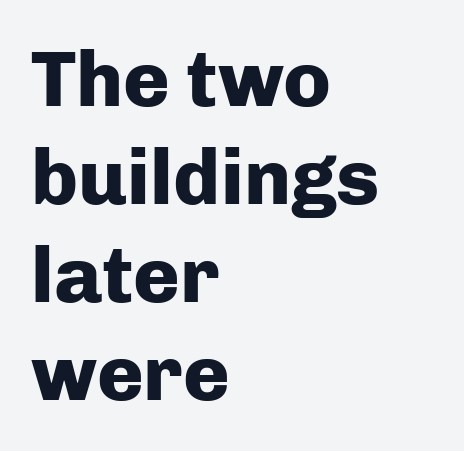
The image shows 79 px heavy sans-serif type, upright; set left-aligned, line spacing 1.24x, normal letter spacing, not underlined; low stroke contrast and a medium x-height.
